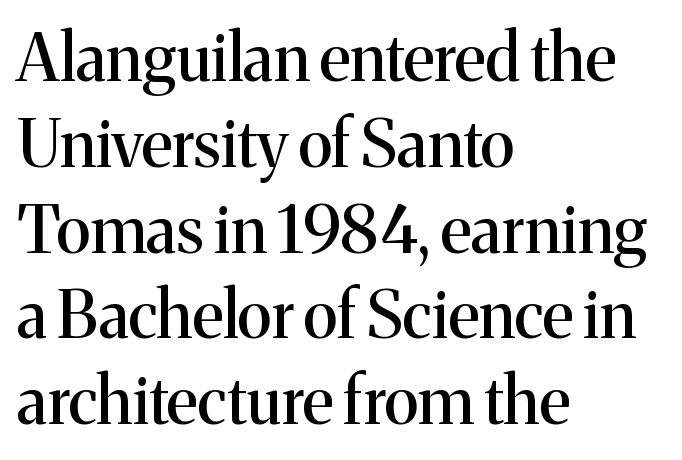
Q: Is the text italic (slanted)? A: No, it is upright.
Q: Is the typeface a serif or a sans-serif typeface? A: Serif.
Q: Is the text underlined? A: No.
Q: How is the paragraph aligned? A: Left-aligned.
Q: Is the spacing between letters normal or unusually wide? A: Normal.
Q: Is the spacing between lines tight, normal or loose? A: Normal.
Q: Width (condensed, normal, or wide)? A: Normal.
Q: Stroke contrast? A: Medium.
Q: x-height? A: Medium.
Q: Monospaced? A: No.
